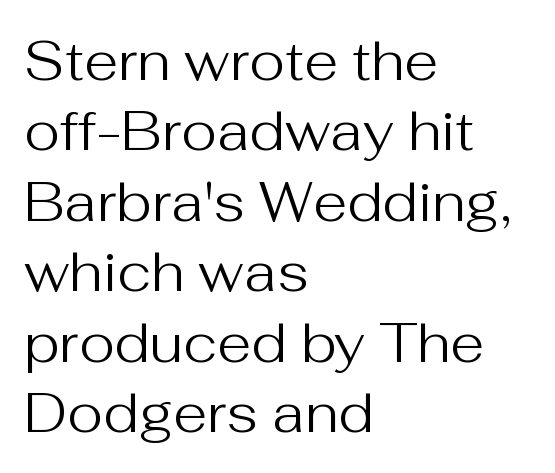
{"serif": "no", "italic": "no", "bold": "no", "weight": "regular", "width": "normal", "stroke_contrast": "medium", "x_height": "medium", "monospaced": "no", "underline": "no", "align": "left", "line_spacing": "normal", "line_spacing_ratio": 1.28, "letter_spacing": "normal", "letter_spacing_em": 0.0, "glyph_px": 55}
